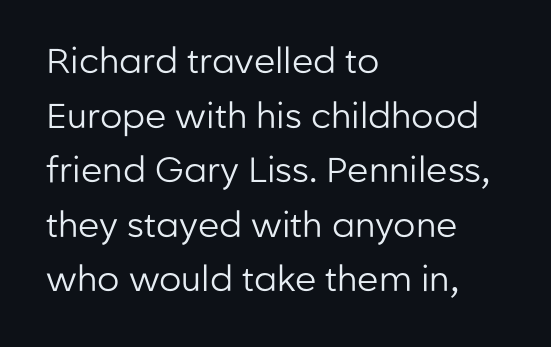
{"serif": "no", "italic": "no", "bold": "no", "weight": "regular", "width": "normal", "stroke_contrast": "low", "x_height": "medium", "monospaced": "no", "underline": "no", "align": "left", "line_spacing": "normal", "line_spacing_ratio": 1.56, "letter_spacing": "normal", "letter_spacing_em": 0.0, "glyph_px": 35}
